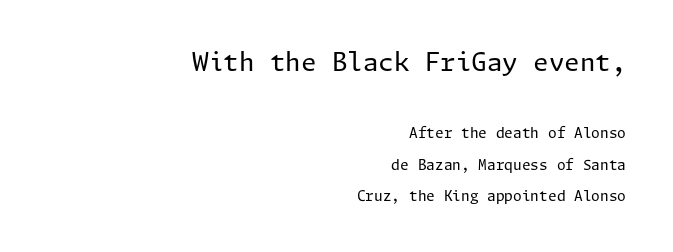
The image shows 25 px text type, upright; set right-aligned, loose line spacing (2.27x), normal letter spacing, not underlined; the first (top) block is 1.79x larger.
